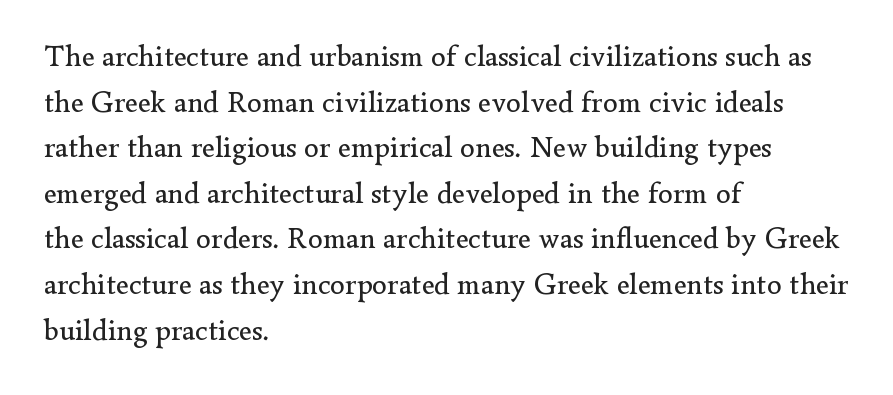
Q: Is the text bold? A: No.
Q: Is the text italic (slanted)? A: No, it is upright.
Q: Is the typeface a serif or a sans-serif typeface? A: Serif.
Q: Is the text underlined? A: No.
Q: How is the paragraph aligned? A: Left-aligned.
Q: Is the spacing between letters normal or unusually wide? A: Normal.
Q: Is the spacing between lines tight, normal or loose? A: Normal.
Q: Width (condensed, normal, or wide)? A: Normal.
Q: Stroke contrast? A: Low.
Q: x-height? A: Small.
Q: Monospaced? A: No.
